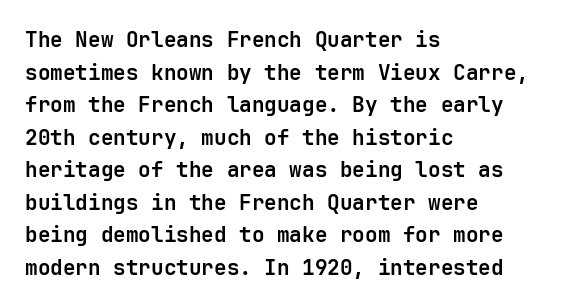
Q: Is the text bold? A: Yes.
Q: Is the text italic (slanted)? A: No, it is upright.
Q: Is the text underlined? A: No.
Q: How is the paragraph aligned? A: Left-aligned.
Q: Is the spacing between letters normal or unusually wide? A: Normal.
Q: Is the spacing between lines tight, normal or loose? A: Normal.
